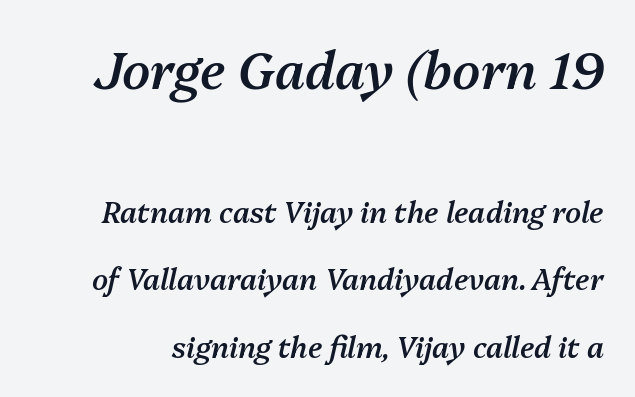
Q: Is the text bold? A: Semi-bold.
Q: Is the text italic (slanted)? A: Yes, it leans right by about 13 degrees.
Q: Is the text underlined? A: No.
Q: Is the spacing between letters normal or unusually wide? A: Normal.
Q: Is the spacing between lines tight, normal or loose? A: Loose.
Q: Which block of text is set in a larger size, the first (top) or the second (bottom)? A: The first (top) one.
Q: Width (condensed, normal, or wide)? A: Normal.
Q: Stroke contrast? A: Medium.
Q: x-height? A: Medium.
Q: Monospaced? A: No.
